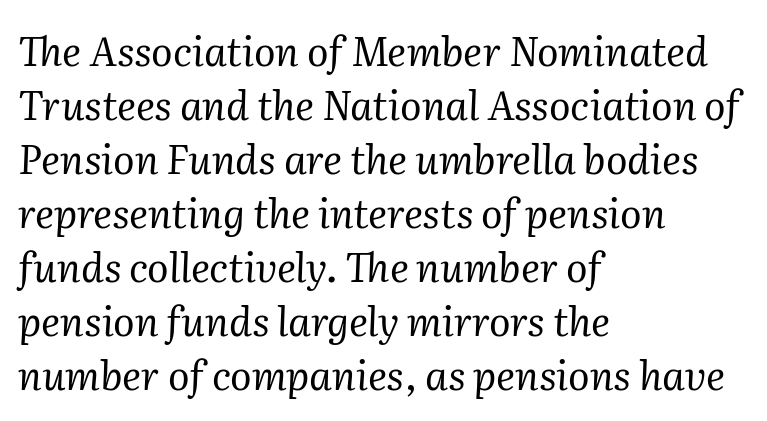
{"serif": "yes", "italic": "yes", "lean": "right", "slant_degrees": 2, "bold": "no", "weight": "regular", "width": "normal", "stroke_contrast": "medium", "x_height": "medium", "monospaced": "no", "underline": "no", "align": "left", "line_spacing": "normal", "line_spacing_ratio": 1.35, "letter_spacing": "normal", "letter_spacing_em": 0.0, "glyph_px": 40}
